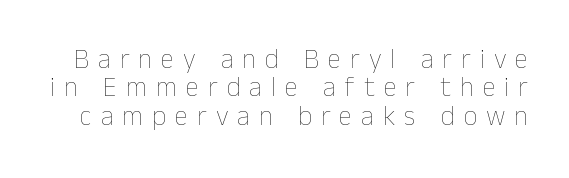
Q: Is the text bold? A: No.
Q: Is the text italic (slanted)? A: No, it is upright.
Q: Is the text underlined? A: No.
Q: Is the spacing between letters normal or unusually wide? A: Unusually wide.
Q: Is the spacing between lines tight, normal or loose? A: Tight.
